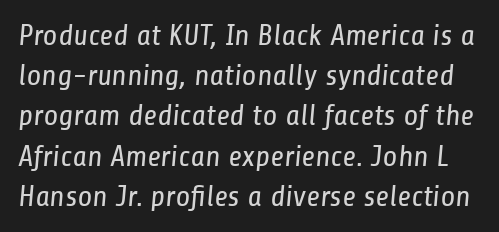
{"serif": "no", "bold": "no", "weight": "regular", "width": "condensed", "stroke_contrast": "low", "x_height": "medium", "monospaced": "no", "underline": "no", "line_spacing": "normal", "line_spacing_ratio": 1.34, "letter_spacing": "normal", "letter_spacing_em": 0.0, "glyph_px": 30}
